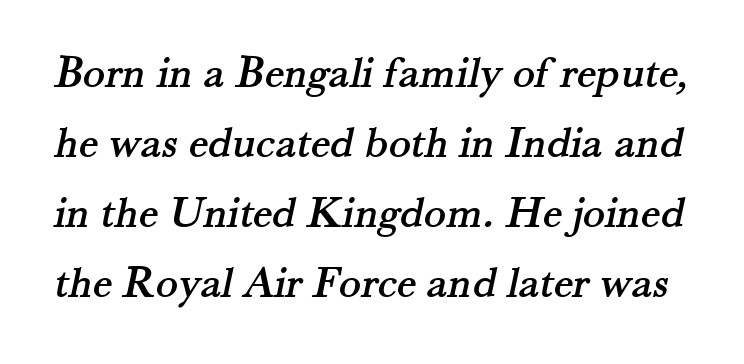
{"serif": "yes", "width": "normal", "stroke_contrast": "medium", "x_height": "small", "monospaced": "no", "underline": "no", "line_spacing": "normal", "line_spacing_ratio": 1.52, "letter_spacing": "normal", "letter_spacing_em": 0.0, "glyph_px": 46}
